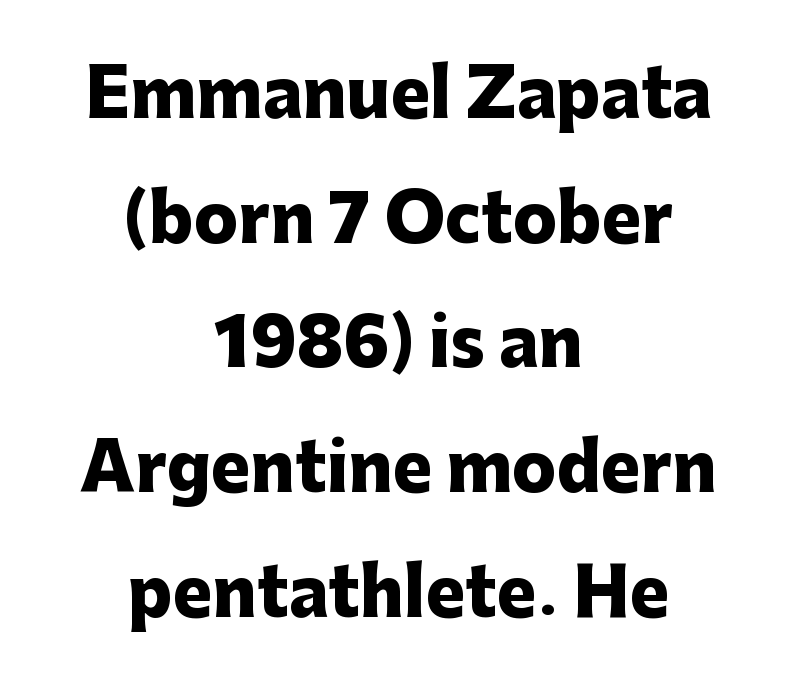
Q: Is the text bold? A: Yes.
Q: Is the text italic (slanted)? A: No, it is upright.
Q: Is the typeface a serif or a sans-serif typeface? A: Sans-serif.
Q: Is the text underlined? A: No.
Q: How is the paragraph aligned? A: Centered.
Q: Is the spacing between letters normal or unusually wide? A: Normal.
Q: Width (condensed, normal, or wide)? A: Normal.
Q: Stroke contrast? A: Low.
Q: x-height? A: Medium.
Q: Monospaced? A: No.
